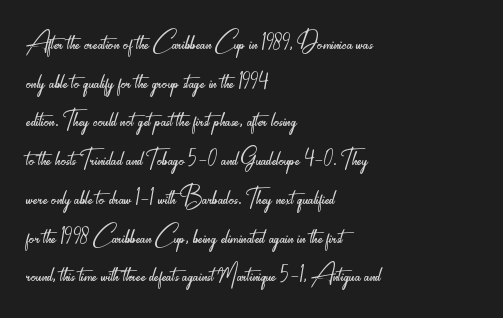
The image shows 32 px light, condensed sans-serif type; set left-aligned, line spacing 1.21x, normal letter spacing, not underlined; low stroke contrast and a small x-height.
